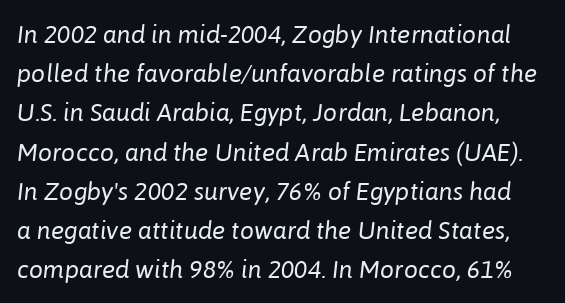
Q: Is the text bold? A: No.
Q: Is the text italic (slanted)? A: Yes, it leans right by about 6 degrees.
Q: Is the text underlined? A: No.
Q: Is the spacing between letters normal or unusually wide? A: Normal.
Q: Is the spacing between lines tight, normal or loose? A: Normal.
